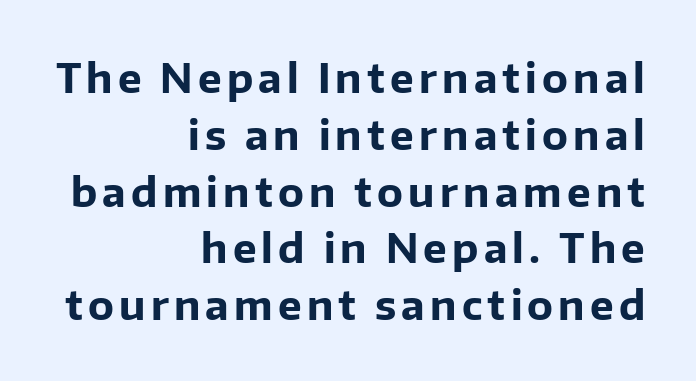
{"serif": "no", "italic": "no", "bold": "yes", "weight": "bold", "width": "normal", "stroke_contrast": "low", "x_height": "medium", "monospaced": "no", "underline": "no", "align": "right", "line_spacing": "normal", "line_spacing_ratio": 1.42, "glyph_px": 40}
